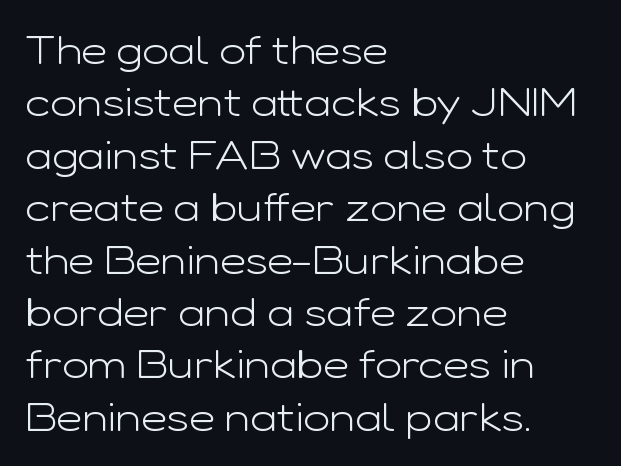
The image shows 40 px light, wide sans-serif type, upright; set left-aligned, normal line spacing (1.31x), normal letter spacing, not underlined; low stroke contrast and a medium x-height.
